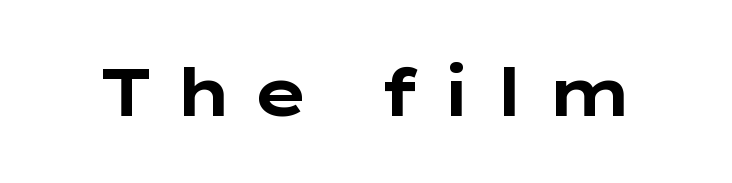
Q: Is the text bold? A: Yes.
Q: Is the text italic (slanted)? A: No, it is upright.
Q: Is the typeface a serif or a sans-serif typeface? A: Sans-serif.
Q: Is the text underlined? A: No.
Q: Is the spacing between letters normal or unusually wide? A: Unusually wide.
Q: Width (condensed, normal, or wide)? A: Wide.
Q: Stroke contrast? A: Low.
Q: x-height? A: Medium.
Q: Monospaced? A: No.
